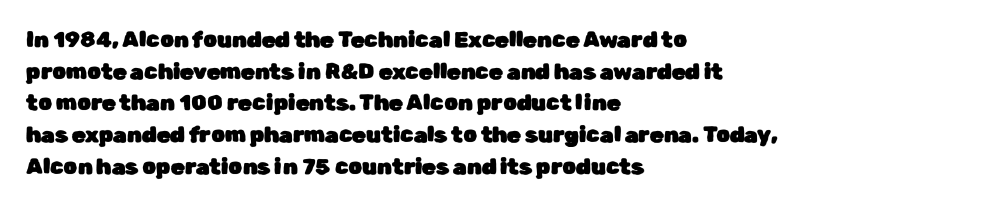
The image shows 22 px text type, upright; set left-aligned, normal line spacing (1.44x), normal letter spacing, not underlined.
